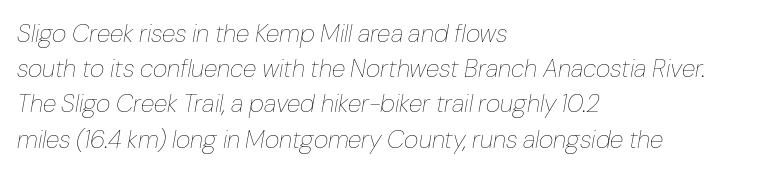
Standard letterfit; no display-style spreading of the glyphs. The face looks like a standard text weight, possibly lighter. Descenders are the only things crossing below the line. Regarding leading, the lines here are spaced in the standard way. All the whitespace from short lines collects on the right. The rendering applies a slant to the glyphs.
